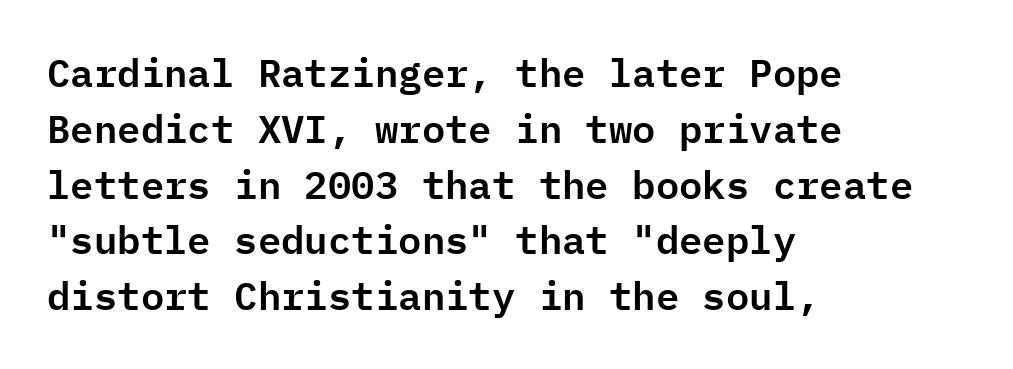
Tall strokes in this sample are plumb rather than angled. Classification — sans serif. Letter spacing: default. Does the copy run flush right? No — it runs flush left. The letters march in equal steps, a hallmark of fixed-pitch type. The glyphs are unaccompanied by any horizontal stroke below them.
